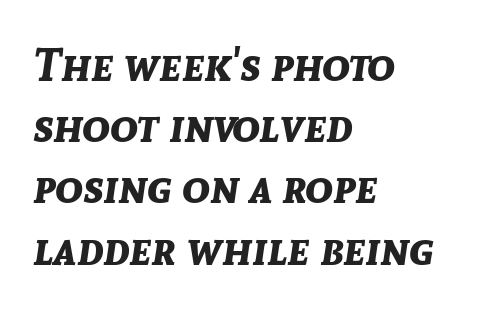
Has an underline been added? It has not. An italicized treatment has been applied to the whole sample. Honestly, the row spacing looks completely unremarkable. The rendering anchors every line to the left-hand side. Looks like regular typesetting: each glyph gets only the width it needs. A dark, heavy texture on the line: the type is bold.
